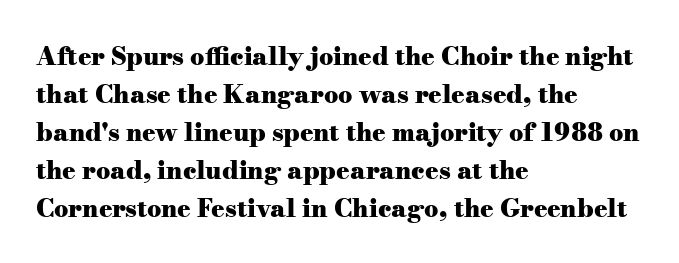
{"italic": "no", "bold": "yes", "underline": "no", "align": "left", "line_spacing": "normal", "line_spacing_ratio": 1.52, "letter_spacing": "normal", "letter_spacing_em": 0.0, "glyph_px": 25}
